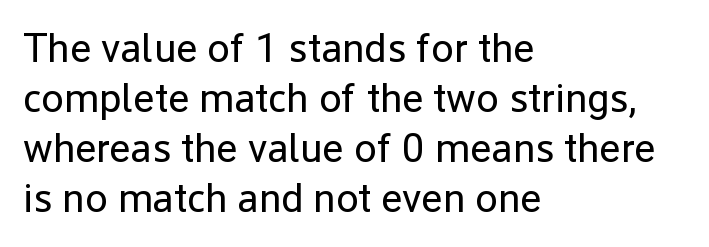
Q: Is the text bold? A: No.
Q: Is the text italic (slanted)? A: No, it is upright.
Q: Is the typeface a serif or a sans-serif typeface? A: Sans-serif.
Q: Is the text underlined? A: No.
Q: How is the paragraph aligned? A: Left-aligned.
Q: Is the spacing between letters normal or unusually wide? A: Normal.
Q: Width (condensed, normal, or wide)? A: Normal.
Q: Stroke contrast? A: Low.
Q: x-height? A: Medium.
Q: Monospaced? A: No.
